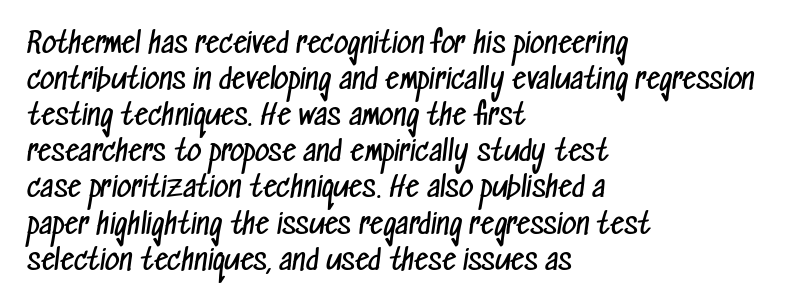
Q: Is the text bold? A: No.
Q: Is the typeface a serif or a sans-serif typeface? A: Sans-serif.
Q: Is the text underlined? A: No.
Q: How is the paragraph aligned? A: Left-aligned.
Q: Is the spacing between letters normal or unusually wide? A: Normal.
Q: Is the spacing between lines tight, normal or loose? A: Normal.
Q: Width (condensed, normal, or wide)? A: Condensed.
Q: Stroke contrast? A: Low.
Q: x-height? A: Medium.
Q: Monospaced? A: No.
